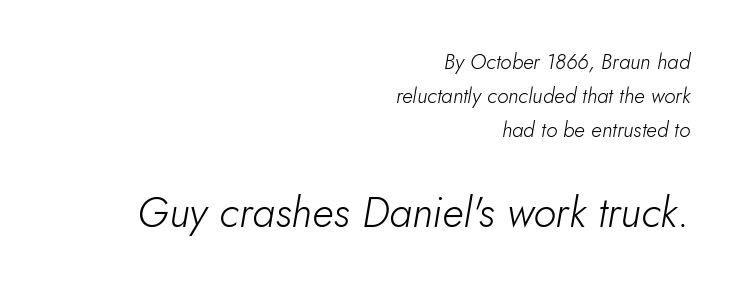
{"italic": "yes", "lean": "right", "slant_degrees": 5, "bold": "no", "weight": "light", "width": "normal", "stroke_contrast": "low", "x_height": "small", "monospaced": "no", "underline": "no", "align": "right", "line_spacing": "normal", "line_spacing_ratio": 1.63, "letter_spacing": "normal", "letter_spacing_em": 0.0, "larger_block": "second", "size_ratio": 2.0, "glyph_px": 42}
